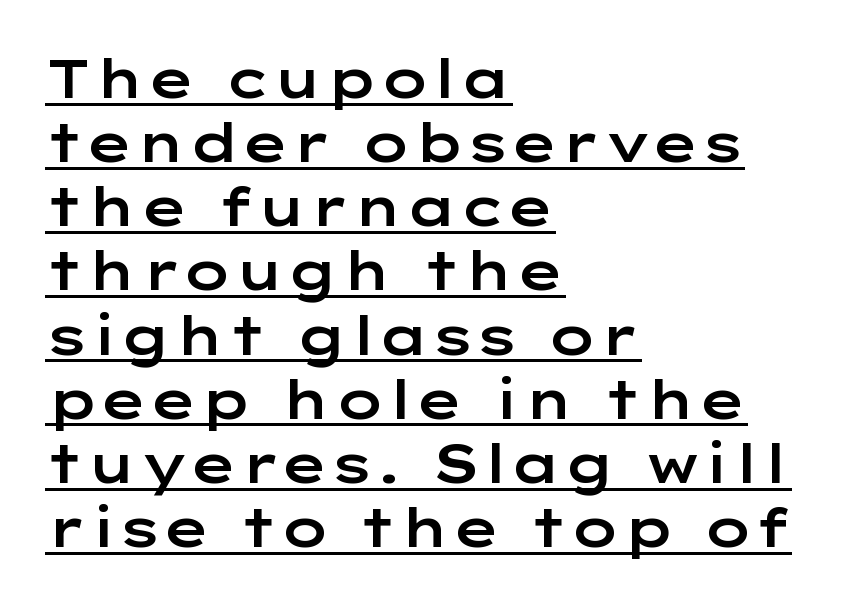
The image shows 53 px wide sans-serif type, upright; set left-aligned, line spacing 1.21x, normal letter spacing, underlined; low stroke contrast and a medium x-height.
